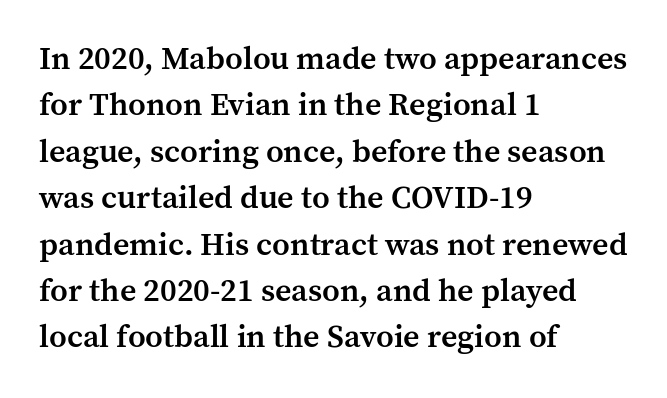
Compared with a centered layout, this one pins lines to the left instead. The lettering holds an erect, upright posture throughout. The baseline area is clear. Tracking value appears to be zero — textbook default spacing. The designer left line spacing at the default.
